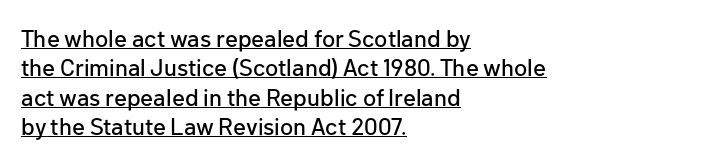
The image shows 24 px text type, upright; set left-aligned, line spacing 1.22x, normal letter spacing, underlined.
